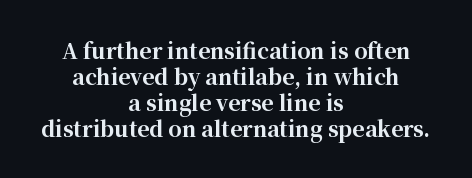
Q: Is the text bold? A: Yes.
Q: Is the text italic (slanted)? A: No, it is upright.
Q: Is the text underlined? A: No.
Q: How is the paragraph aligned? A: Centered.
Q: Is the spacing between letters normal or unusually wide? A: Normal.
